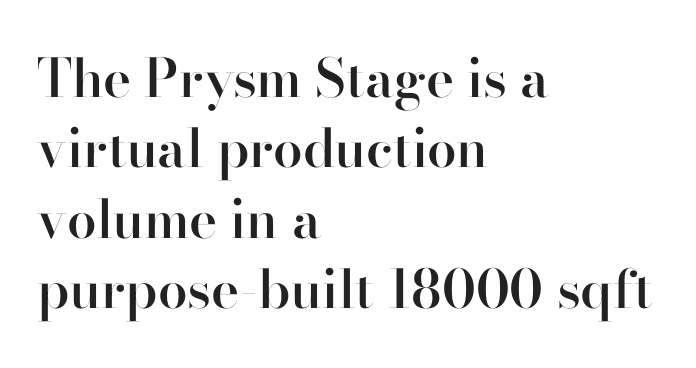
Q: Is the text bold? A: Semi-bold.
Q: Is the text italic (slanted)? A: No, it is upright.
Q: Is the typeface a serif or a sans-serif typeface? A: Serif.
Q: Is the text underlined? A: No.
Q: How is the paragraph aligned? A: Left-aligned.
Q: Is the spacing between letters normal or unusually wide? A: Normal.
Q: Is the spacing between lines tight, normal or loose? A: Normal.
Q: Width (condensed, normal, or wide)? A: Normal.
Q: Stroke contrast? A: High.
Q: x-height? A: Small.
Q: Monospaced? A: No.
